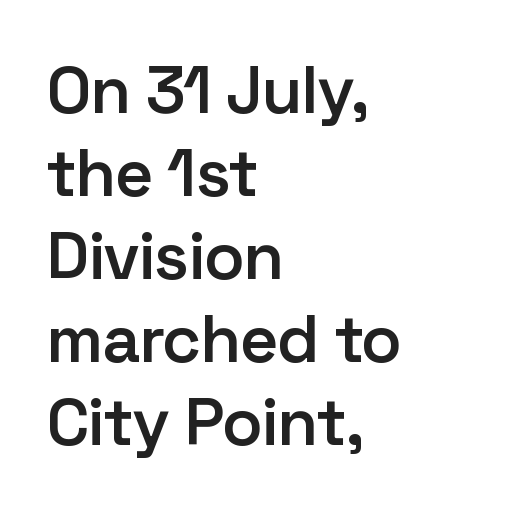
The image shows 67 px semibold sans-serif type, upright; set left-aligned, line spacing 1.24x, normal letter spacing, not underlined; low stroke contrast and a medium x-height.
